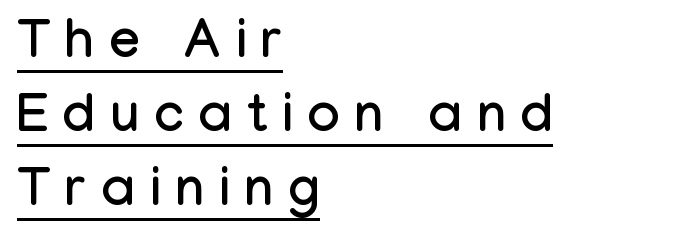
The typography opts for an upright posture over an oblique one. Proportional: the letters do not fall into vertical columns. In terms of leading, this rendering sits right in the middle. This rendering uses left alignment, leaving the right contour irregular. In terms of letterform style, serifs are entirely absent.
